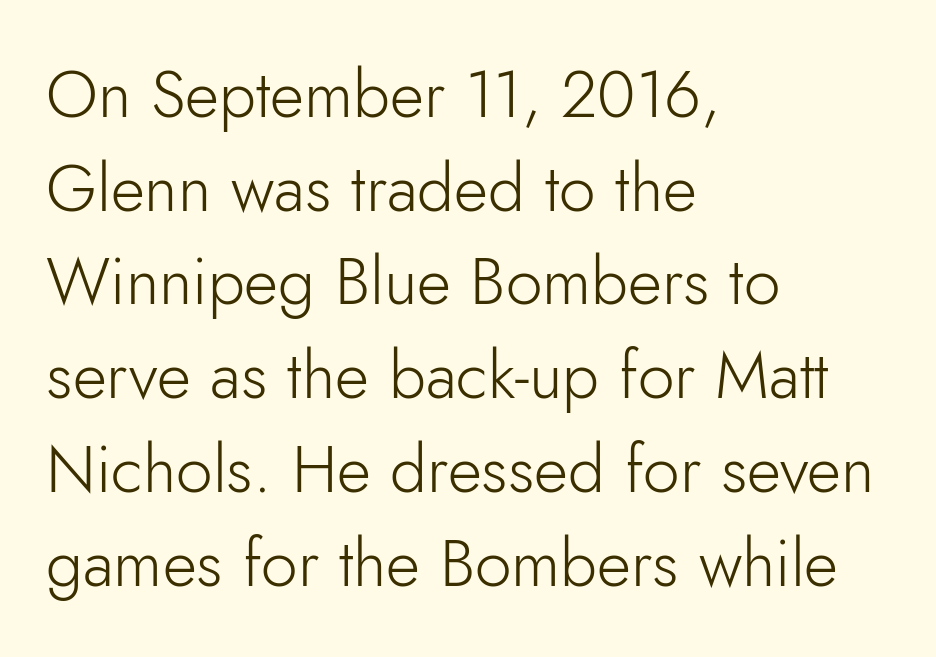
The image shows 66 px light sans-serif type, upright; set left-aligned, normal line spacing (1.42x), normal letter spacing, not underlined; low stroke contrast and a small x-height.
